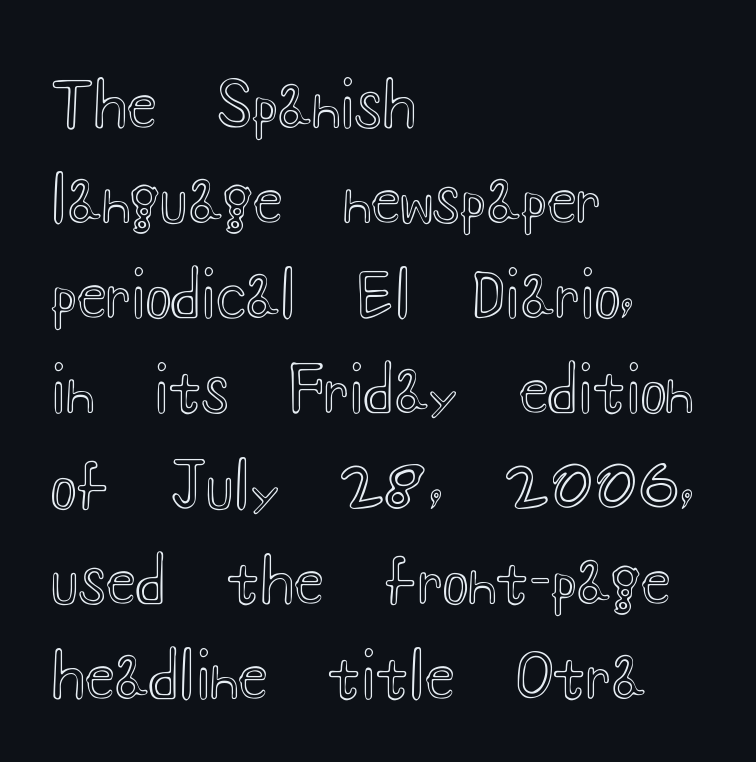
The image shows 61 px wide type, upright; set left-aligned, normal line spacing (1.56x), normal letter spacing, not underlined; a small x-height.
